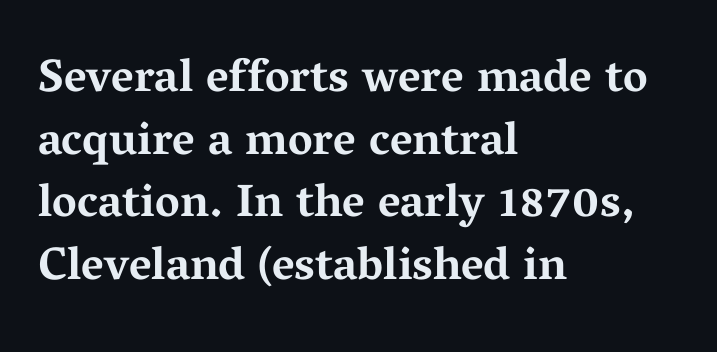
{"serif": "yes", "italic": "no", "bold": "yes", "weight": "bold", "width": "wide", "stroke_contrast": "medium", "x_height": "medium", "monospaced": "no", "underline": "no", "align": "left", "line_spacing": "normal", "line_spacing_ratio": 1.36, "letter_spacing": "normal", "letter_spacing_em": 0.0, "glyph_px": 46}
